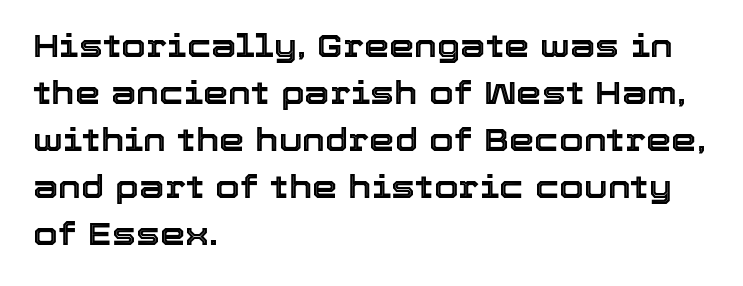
Q: Is the text italic (slanted)? A: No, it is upright.
Q: Is the text underlined? A: No.
Q: How is the paragraph aligned? A: Left-aligned.
Q: Is the spacing between letters normal or unusually wide? A: Normal.
Q: Is the spacing between lines tight, normal or loose? A: Normal.
Q: Width (condensed, normal, or wide)? A: Normal.
Q: x-height? A: Medium.
Q: Monospaced? A: No.
